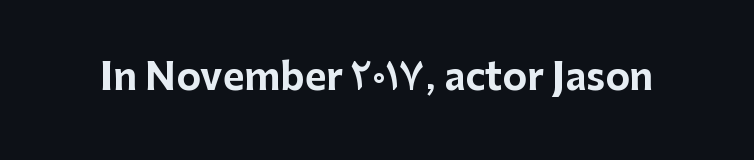
A typesetter would call this zero additional tracking. The zone under the glyphs is completely vacant. The designer went with a sans here, leaving each stem footless. Here the designer chose a conventional face with non-uniform glyph widths. Do the letters lean? They stand straight.
